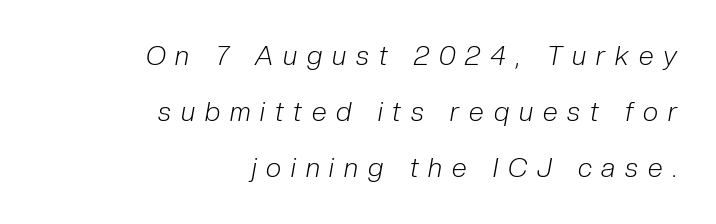
{"italic": "yes", "lean": "right", "slant_degrees": 10, "bold": "no", "underline": "no", "align": "right", "line_spacing": "loose", "line_spacing_ratio": 2.08, "letter_spacing": "wide", "letter_spacing_em": 0.37, "glyph_px": 27}
